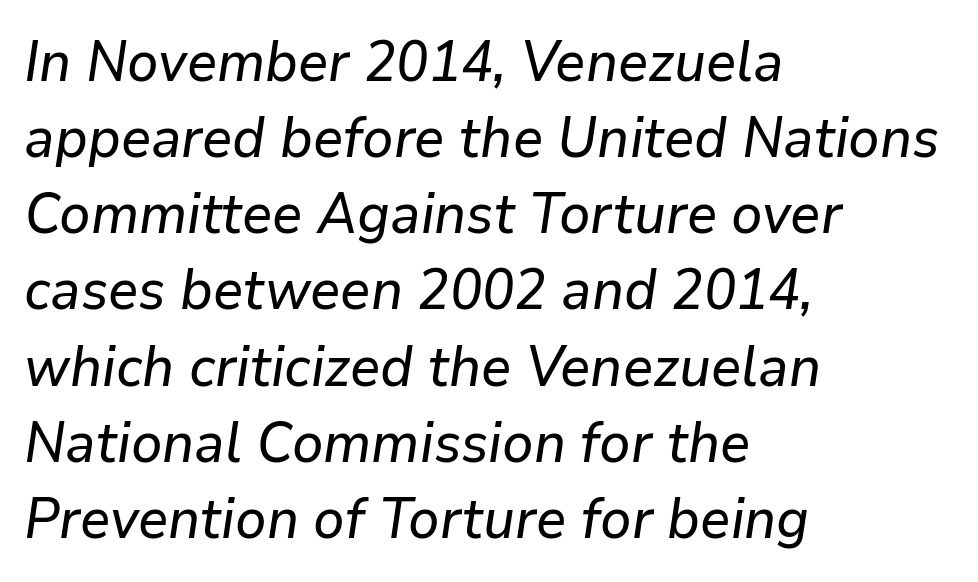
The image shows 56 px text type, italic (leaning right); set left-aligned, normal line spacing (1.36x), normal letter spacing, not underlined; low stroke contrast and a medium x-height.
